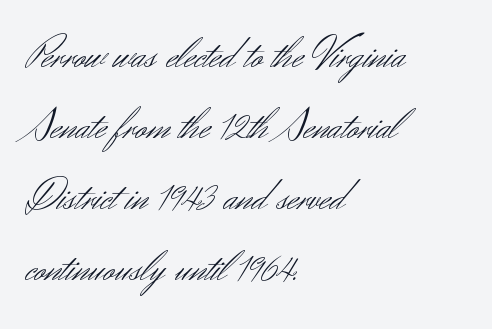
{"serif": "no", "bold": "no", "weight": "light", "width": "normal", "stroke_contrast": "medium", "x_height": "small", "monospaced": "no", "underline": "no", "align": "left", "line_spacing": "normal", "line_spacing_ratio": 1.58, "letter_spacing": "normal", "letter_spacing_em": 0.0, "glyph_px": 45}
